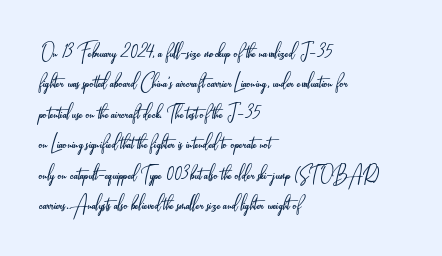
Q: Is the text bold? A: No.
Q: Is the text italic (slanted)? A: Yes.
Q: Is the text underlined? A: No.
Q: How is the paragraph aligned? A: Left-aligned.
Q: Is the spacing between letters normal or unusually wide? A: Normal.
